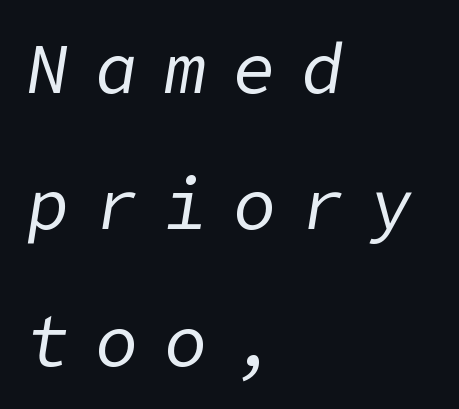
Q: Is the text bold? A: No.
Q: Is the text italic (slanted)? A: Yes, it leans right by about 9 degrees.
Q: Is the text underlined? A: No.
Q: How is the paragraph aligned? A: Left-aligned.
Q: Is the spacing between letters normal or unusually wide? A: Unusually wide.
Q: Is the spacing between lines tight, normal or loose? A: Loose.
Q: Width (condensed, normal, or wide)? A: Normal.
Q: Stroke contrast? A: Low.
Q: x-height? A: Medium.
